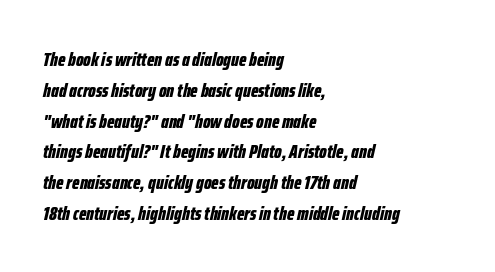
{"italic": "yes", "lean": "right", "slant_degrees": 12, "bold": "yes", "underline": "no", "align": "left", "line_spacing": "normal", "line_spacing_ratio": 1.54, "letter_spacing": "normal", "letter_spacing_em": 0.0, "glyph_px": 20}
